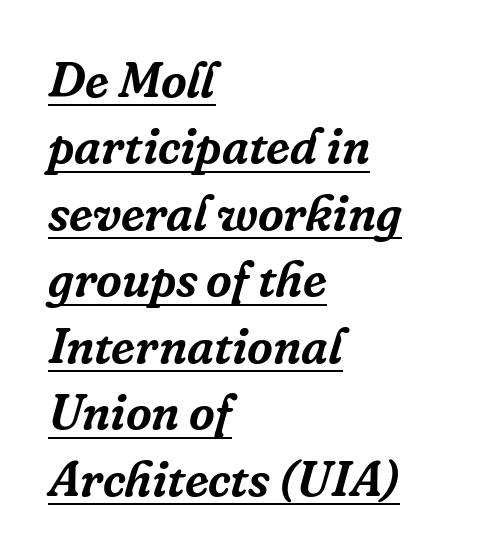
The typography opts for an oblique posture over an upright one. The rag falls on the right side of this text block. The lines sit at an ordinary, default distance from one another. The face used here is proportionally spaced, like ordinary book or web type. The typesetter has applied underlining to the passage shown.
